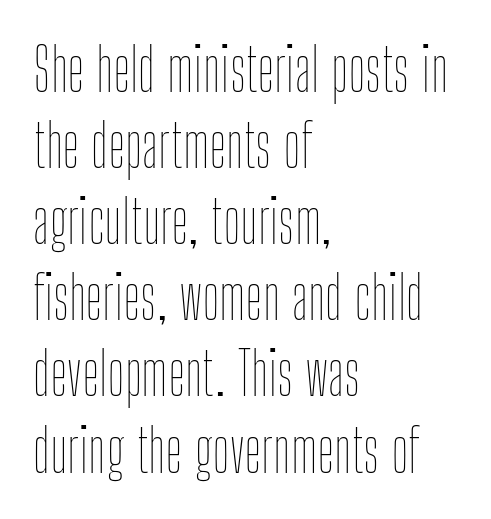
The image shows 59 px thin, condensed type, upright; set left-aligned, normal line spacing (1.29x), normal letter spacing, not underlined; low stroke contrast and a medium x-height.
